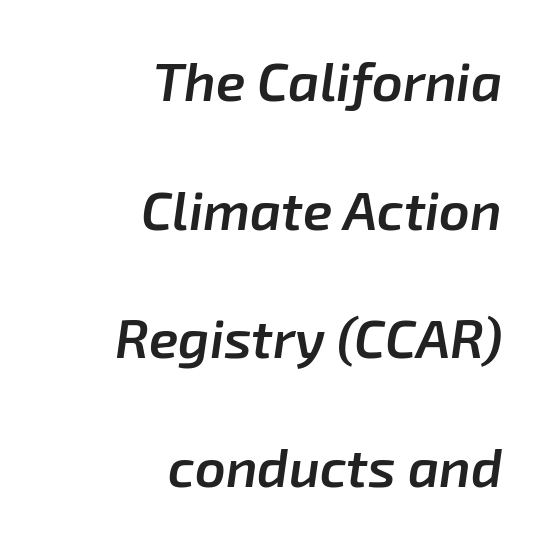
Typeset ragged left — the right edge is the straight one. The leading is generous, giving the passage an open texture. The rendering uses natural spacing where letterforms have individual widths. Underline: absent. Words appear dense and cohesive because spacing is normal.
